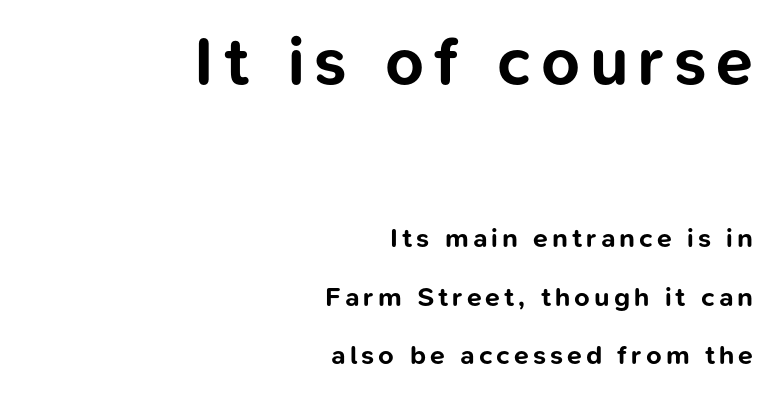
Notice how thick the strokes are: this is what a full bold looks like. Descender tails drop into unmarked territory. The face used here is proportionally spaced, like ordinary book or web type. A great deal of white space separates one row of letters from the next.
